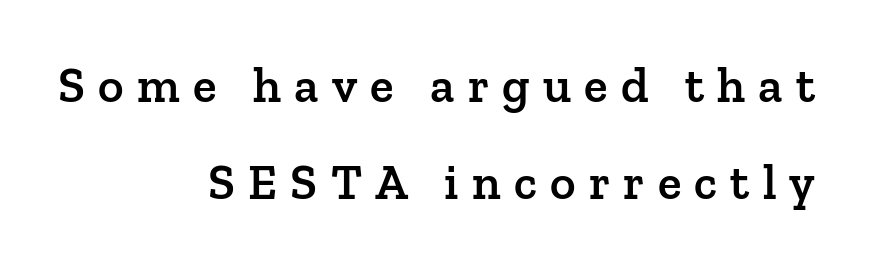
The image shows 49 px semibold serif type, upright; set right-aligned, loose line spacing (1.97x), unusually wide letter spacing (+0.27 em), not underlined; low stroke contrast and a medium x-height.
